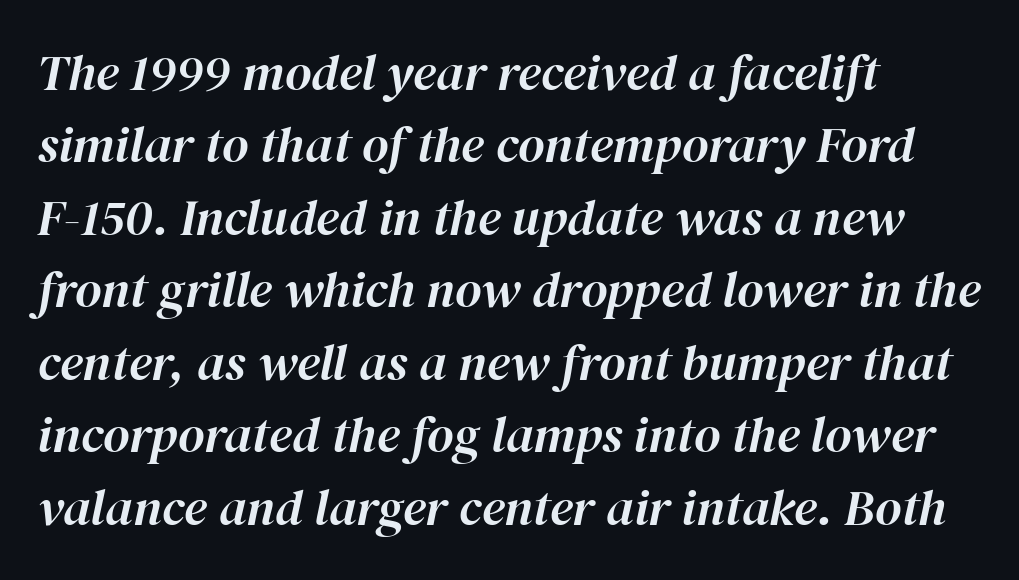
{"italic": "yes", "lean": "right", "slant_degrees": 12, "width": "normal", "stroke_contrast": "high", "x_height": "medium", "monospaced": "no", "underline": "no", "align": "left", "line_spacing": "normal", "line_spacing_ratio": 1.42, "letter_spacing": "normal", "letter_spacing_em": 0.0, "glyph_px": 51}
